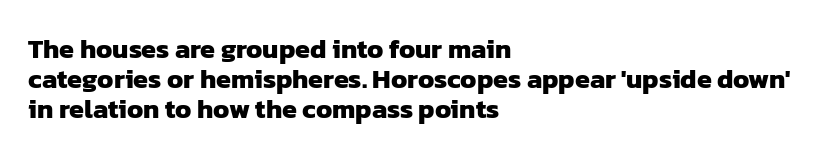
What stands out about the letter spacing? Nothing — it is the standard amount. This sample is left-justified, so line endings fall wherever the words run out. These lines carry a lot of weight — the face is fully bold. The lines are packed closely together with very little leading. Has an underline been added? It has not.
